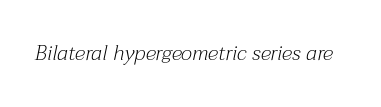
Each word holds together tightly as a unit, with standard inter-letter gaps. Style check: oblique. Lines of text with bare space underneath. Heaviness? Minimal to ordinary, like unemphasized prose.
